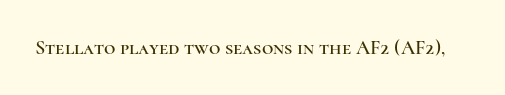
These lines keep a tight, regular rhythm from letter to letter. Unmarked baselines from the first word to the last. Italic: no, the glyphs are upright roman.
